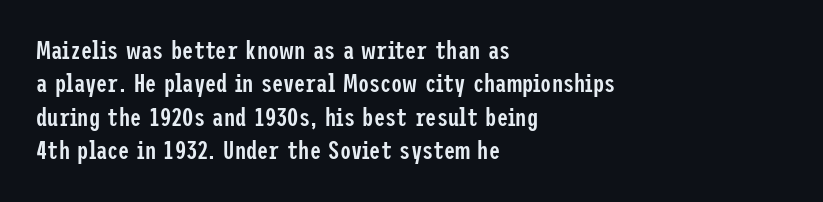
The image shows 25 px text type, upright; set left-aligned, normal line spacing (1.34x), normal letter spacing, not underlined.
